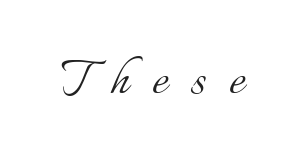
The image shows 60 px light type; set unusually wide letter spacing (+0.4 em), not underlined; low stroke contrast and a small x-height.
